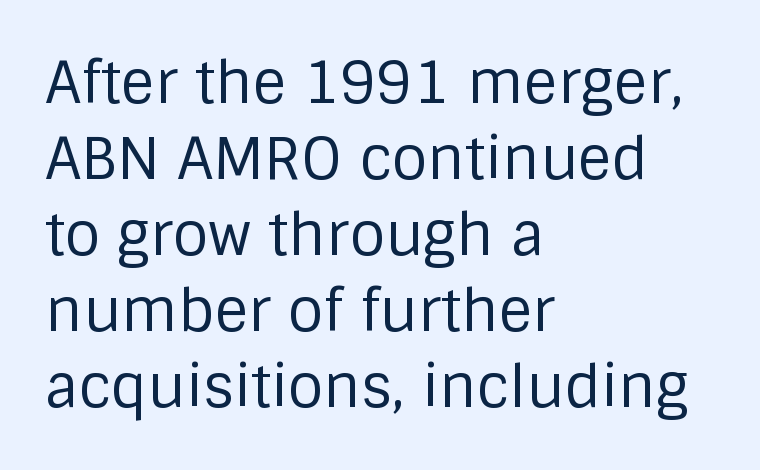
The image shows 58 px regular-weight sans-serif type, upright; set left-aligned, normal line spacing (1.31x), normal letter spacing, not underlined; low stroke contrast and a large x-height.
